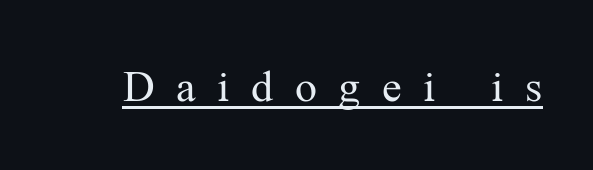
The image shows 44 px regular-weight serif type, upright; set unusually wide letter spacing (+0.49 em), underlined; medium stroke contrast and a medium x-height.
